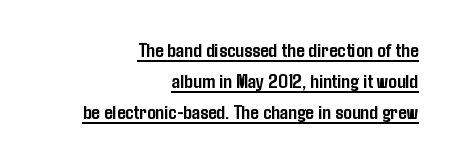
Descenders here cross a horizontal rule under the line. The sample has been set heavy, in full bold. Observe the ordinary spacing: letters are neighbours, not strangers. Tall strokes in this sample are plumb rather than angled.
